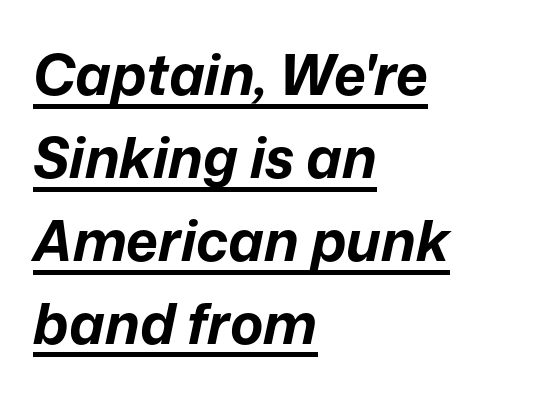
The image shows 56 px bold type, italic (leaning right); set left-aligned, normal line spacing (1.48x), normal letter spacing, underlined; low stroke contrast and a medium x-height.
